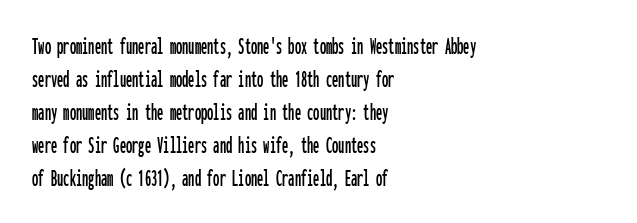
{"italic": "no", "underline": "no", "align": "left", "line_spacing": "normal", "line_spacing_ratio": 1.32, "letter_spacing": "normal", "letter_spacing_em": 0.0, "glyph_px": 25}
